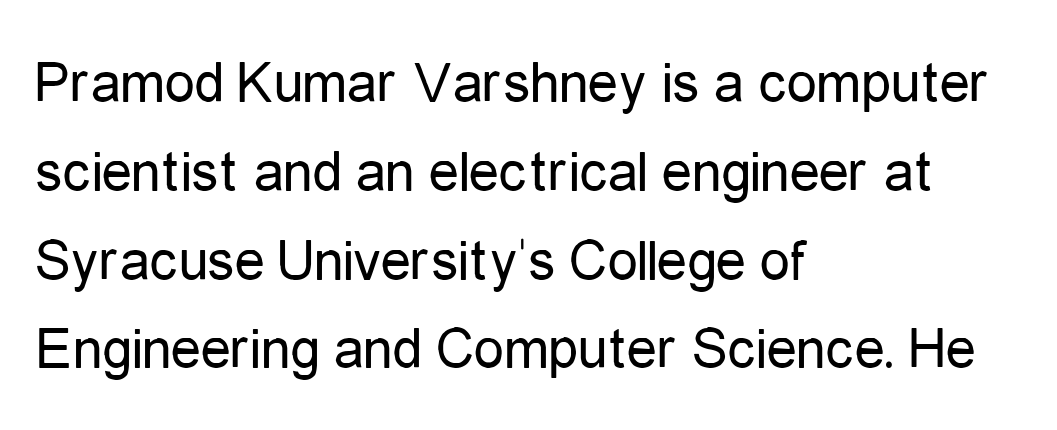
The image shows 60 px regular-weight, condensed sans-serif type, upright; set left-aligned, normal line spacing (1.48x), normal letter spacing, not underlined; low stroke contrast and a medium x-height.
